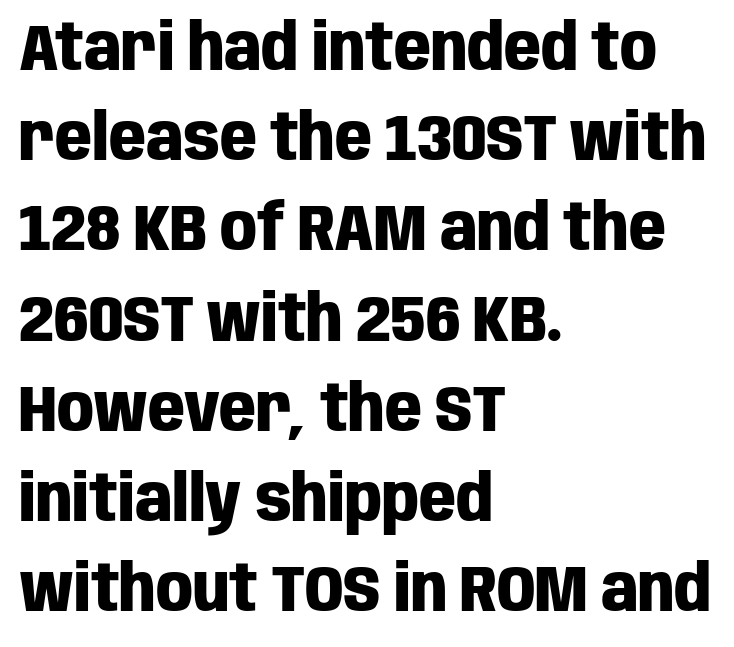
{"serif": "no", "italic": "no", "bold": "yes", "weight": "heavy", "width": "condensed", "stroke_contrast": "low", "x_height": "large", "monospaced": "no", "underline": "no", "align": "left", "line_spacing": "normal", "line_spacing_ratio": 1.41, "letter_spacing": "normal", "letter_spacing_em": 0.0, "glyph_px": 64}
